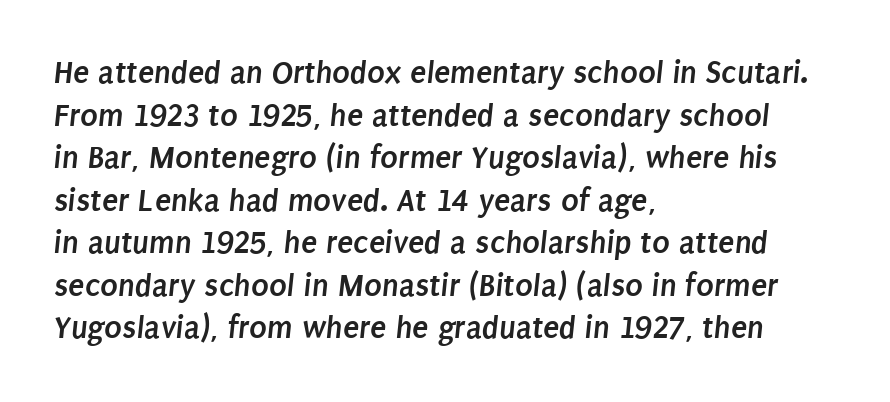
One-word summary of the alignment: left. In terms of weight, the rendering is a true, heavy bold. The gaps between neighbouring characters are ordinary and unremarkable. Each letter keeps its own natural width here, so spacing adapts to shape.
